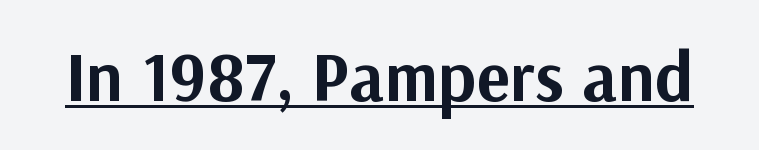
The image shows 70 px bold sans-serif type, upright; set normal letter spacing, underlined; medium stroke contrast and a medium x-height.
